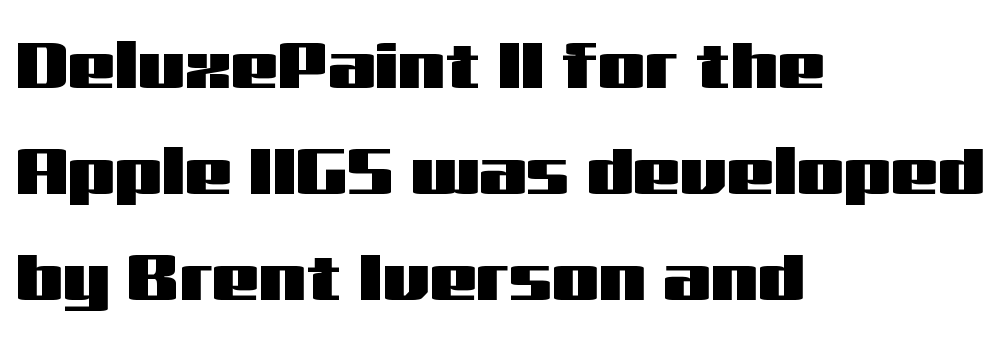
The ragged edge is on the right, which tells us the setting is flush left. The type family on display is of the sans-serif kind. In terms of letterspacing, this is plain default setting. The face used here is proportionally spaced, like ordinary book or web type. Rows of type keep a routine distance in the vertical direction.
